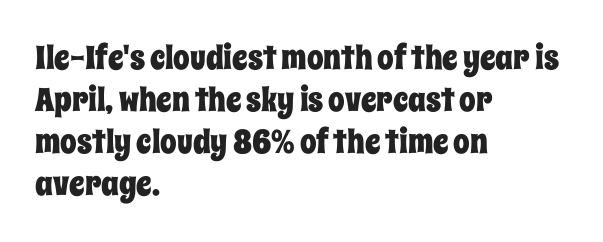
The image shows 33 px condensed type, upright; set left-aligned, normal line spacing (1.27x), normal letter spacing, not underlined; low stroke contrast and a large x-height.
